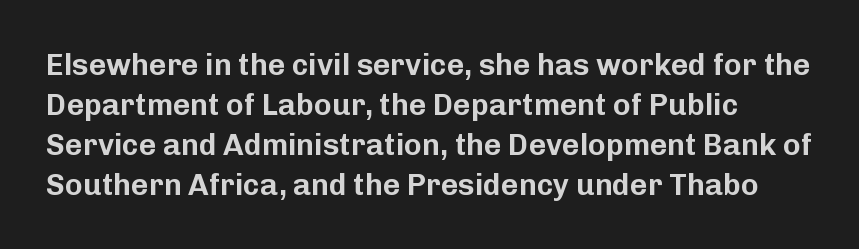
The foot of each line stays bare and open. Here the glyphs are tracked normally, forming tight word shapes. Evenly set lines give the paragraph a standard silhouette. It's the straight-up-and-down kind of type. Do the characters align in a grid? No, the font is proportional.
